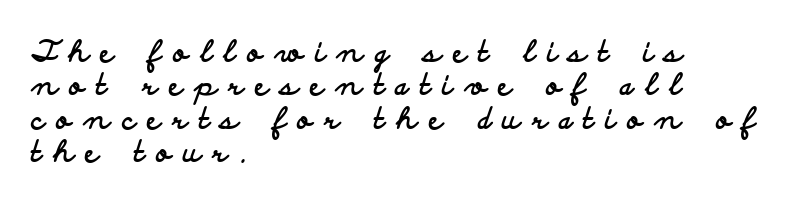
The image shows 29 px bold, wide sans-serif type; set left-aligned, tight line spacing (1.15x), unusually wide letter spacing (+0.41 em), not underlined; low stroke contrast and a small x-height.
